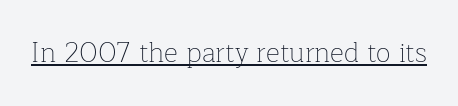
{"italic": "no", "bold": "no", "underline": "yes", "letter_spacing": "normal", "letter_spacing_em": 0.0, "glyph_px": 27}
